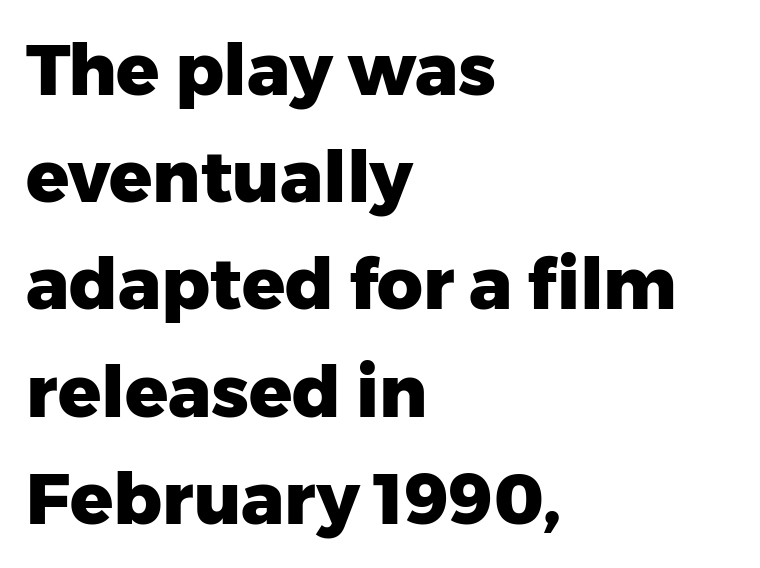
Serif or sans? Sans — the stroke terminals are bare. Nobody drew a line under any word here. The letters advance in unequal steps, a hallmark of proportional type. Set as a true bold cut, around the 700 mark.
